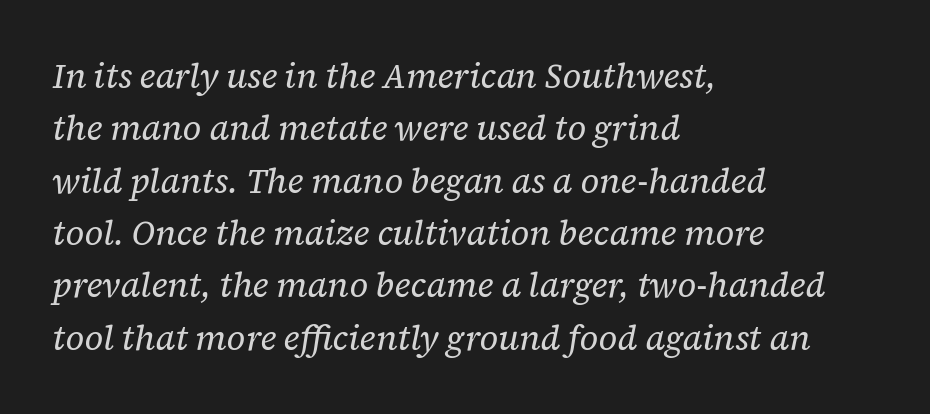
Q: Is the text bold? A: No.
Q: Is the text italic (slanted)? A: Yes, it leans right by about 12 degrees.
Q: Is the typeface a serif or a sans-serif typeface? A: Serif.
Q: Is the text underlined? A: No.
Q: How is the paragraph aligned? A: Left-aligned.
Q: Is the spacing between letters normal or unusually wide? A: Normal.
Q: Is the spacing between lines tight, normal or loose? A: Normal.
Q: Width (condensed, normal, or wide)? A: Normal.
Q: Stroke contrast? A: Low.
Q: x-height? A: Medium.
Q: Monospaced? A: No.
